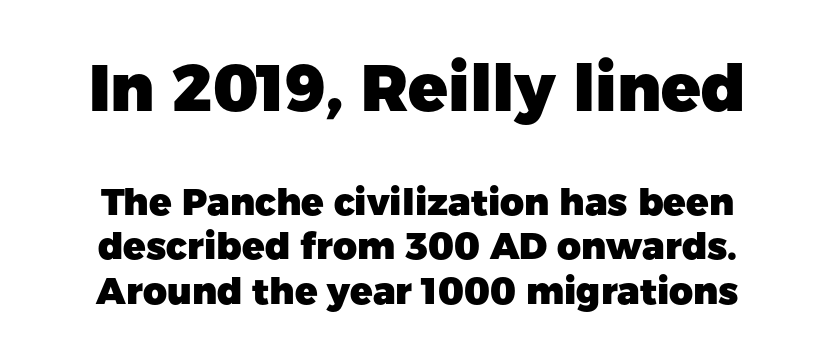
The image shows 65 px heavy sans-serif type, upright; set line spacing 1.21x, normal letter spacing, not underlined; the first (top) block is 1.76x larger; low stroke contrast and a medium x-height.
